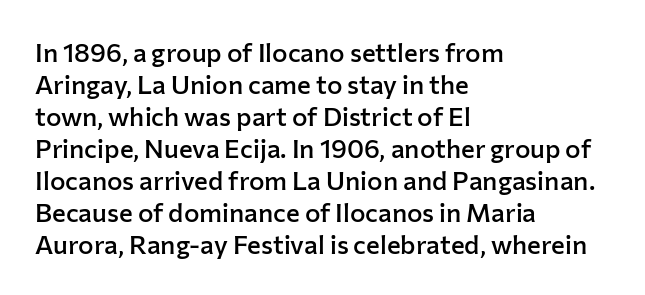
Q: Is the text bold? A: Semi-bold.
Q: Is the text italic (slanted)? A: No, it is upright.
Q: Is the text underlined? A: No.
Q: How is the paragraph aligned? A: Left-aligned.
Q: Is the spacing between letters normal or unusually wide? A: Normal.
